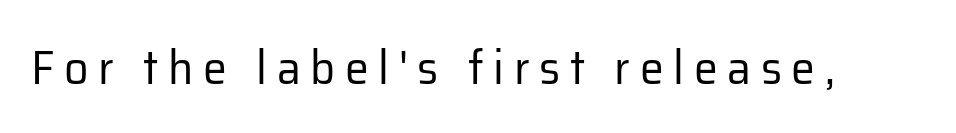
Q: Is the text bold? A: No.
Q: Is the text italic (slanted)? A: No, it is upright.
Q: Is the typeface a serif or a sans-serif typeface? A: Sans-serif.
Q: Is the text underlined? A: No.
Q: Is the spacing between letters normal or unusually wide? A: Unusually wide.
Q: Width (condensed, normal, or wide)? A: Normal.
Q: Stroke contrast? A: Low.
Q: x-height? A: Medium.
Q: Monospaced? A: No.
